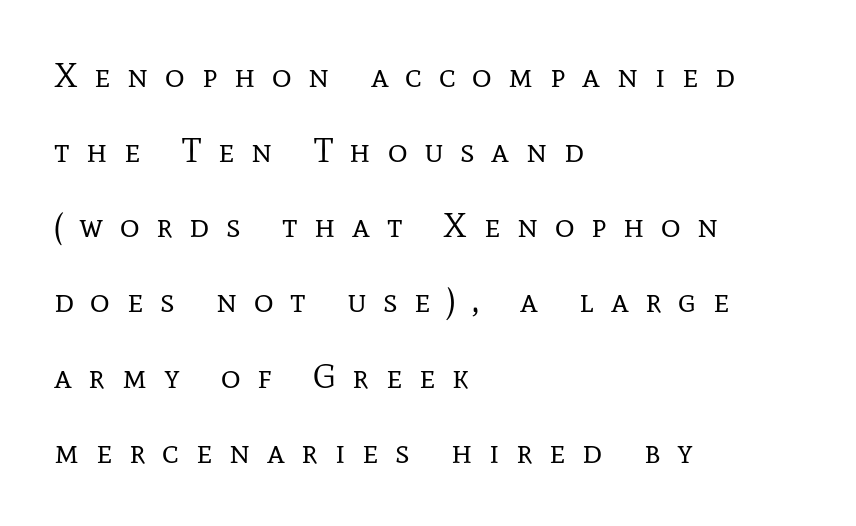
Q: Is the text bold? A: No.
Q: Is the text italic (slanted)? A: No, it is upright.
Q: Is the typeface a serif or a sans-serif typeface? A: Serif.
Q: Is the text underlined? A: No.
Q: How is the paragraph aligned? A: Left-aligned.
Q: Is the spacing between letters normal or unusually wide? A: Unusually wide.
Q: Is the spacing between lines tight, normal or loose? A: Loose.
Q: Width (condensed, normal, or wide)? A: Normal.
Q: Stroke contrast? A: Low.
Q: x-height? A: Medium.
Q: Monospaced? A: No.
